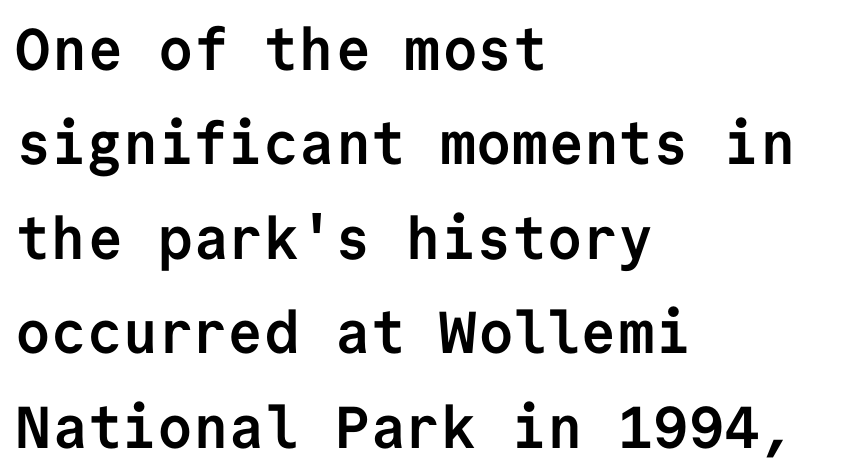
{"serif": "no", "italic": "no", "bold": "yes", "weight": "semibold", "width": "normal", "stroke_contrast": "low", "x_height": "medium", "monospaced": "yes", "underline": "no", "align": "left", "line_spacing": "normal", "line_spacing_ratio": 1.6, "letter_spacing": "normal", "letter_spacing_em": 0.0, "glyph_px": 59}
